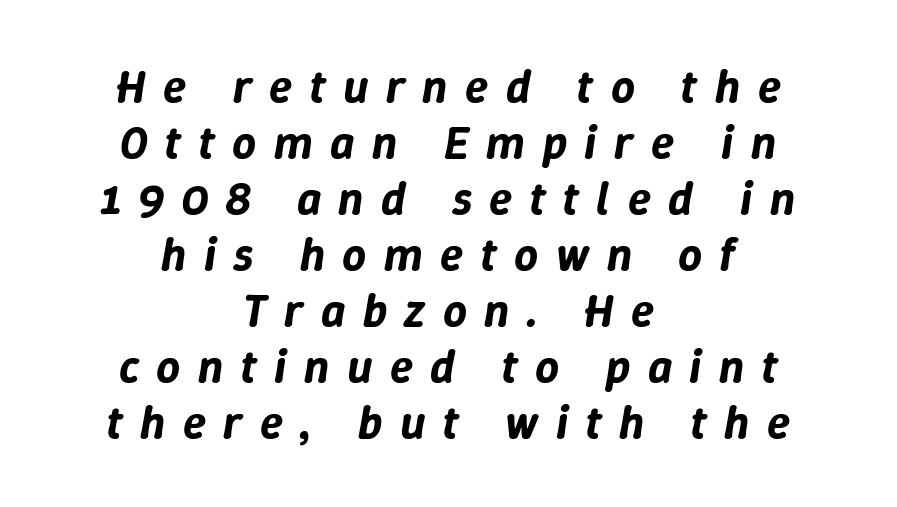
{"italic": "yes", "lean": "right", "slant_degrees": 9, "width": "normal", "stroke_contrast": "low", "x_height": "medium", "monospaced": "no", "underline": "no", "align": "center", "line_spacing_ratio": 1.19, "letter_spacing": "wide", "letter_spacing_em": 0.37, "glyph_px": 47}
